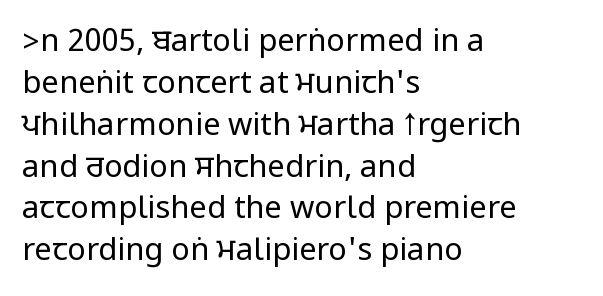
{"serif": "no", "italic": "no", "bold": "no", "weight": "regular", "width": "condensed", "stroke_contrast": "low", "underline": "no", "align": "left", "line_spacing": "normal", "line_spacing_ratio": 1.35, "letter_spacing": "normal", "letter_spacing_em": 0.0, "glyph_px": 31}
